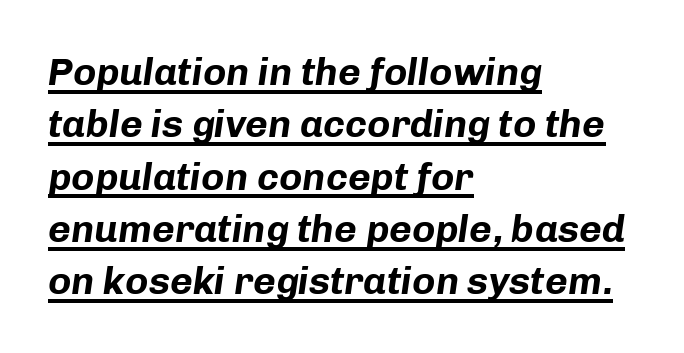
{"italic": "yes", "lean": "right", "slant_degrees": 8, "bold": "yes", "weight": "bold", "width": "normal", "stroke_contrast": "low", "x_height": "medium", "monospaced": "no", "underline": "yes", "align": "left", "line_spacing": "normal", "line_spacing_ratio": 1.34, "letter_spacing": "normal", "letter_spacing_em": 0.0, "glyph_px": 39}
